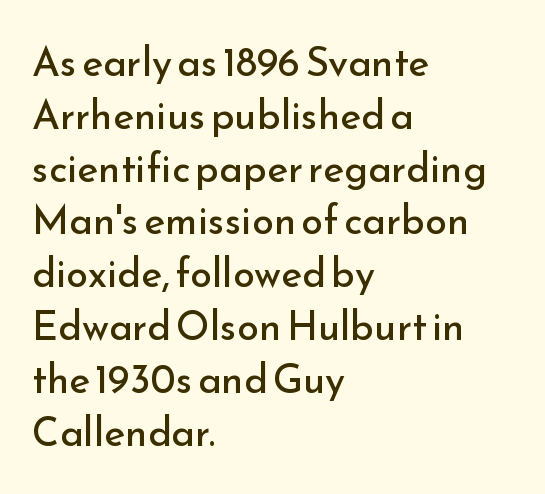
Q: Is the text bold? A: No.
Q: Is the text italic (slanted)? A: No, it is upright.
Q: Is the typeface a serif or a sans-serif typeface? A: Sans-serif.
Q: Is the text underlined? A: No.
Q: How is the paragraph aligned? A: Left-aligned.
Q: Is the spacing between letters normal or unusually wide? A: Normal.
Q: Is the spacing between lines tight, normal or loose? A: Normal.
Q: Width (condensed, normal, or wide)? A: Normal.
Q: Stroke contrast? A: Low.
Q: x-height? A: Small.
Q: Monospaced? A: No.
